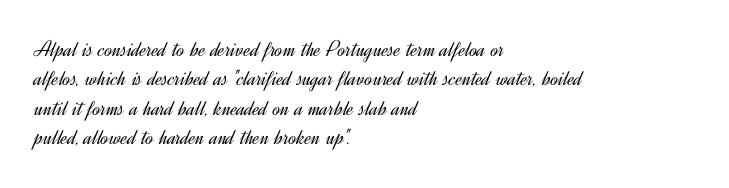
{"bold": "no", "underline": "no", "align": "left", "line_spacing": "normal", "line_spacing_ratio": 1.28, "letter_spacing": "normal", "letter_spacing_em": 0.0, "glyph_px": 23}
